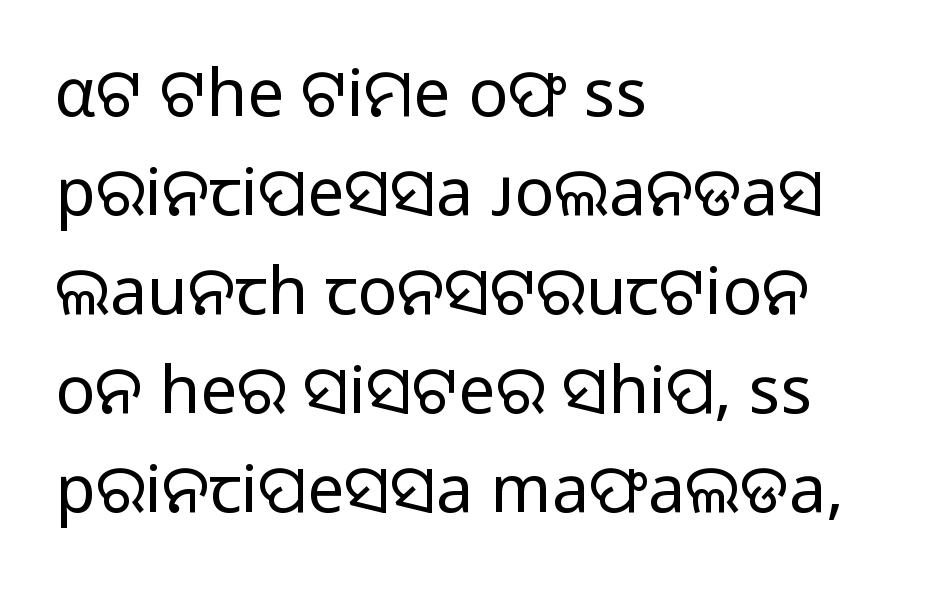
Q: Is the text bold? A: No.
Q: Is the text italic (slanted)? A: No, it is upright.
Q: Is the typeface a serif or a sans-serif typeface? A: Sans-serif.
Q: Is the text underlined? A: No.
Q: How is the paragraph aligned? A: Left-aligned.
Q: Is the spacing between letters normal or unusually wide? A: Normal.
Q: Is the spacing between lines tight, normal or loose? A: Normal.
Q: Width (condensed, normal, or wide)? A: Normal.
Q: Stroke contrast? A: Low.
Q: x-height? A: Medium.
Q: Monospaced? A: No.
